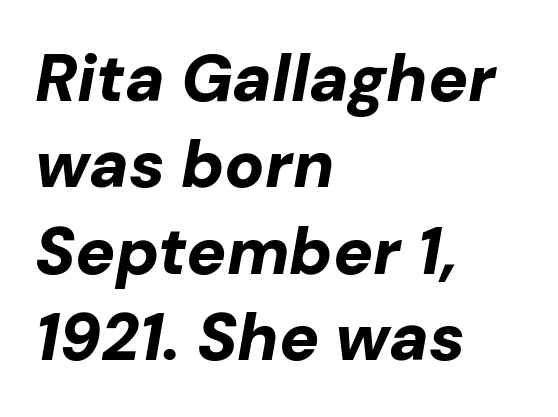
The image shows 66 px bold type, italic (leaning right); set left-aligned, normal line spacing (1.31x), normal letter spacing, not underlined; low stroke contrast and a medium x-height.
